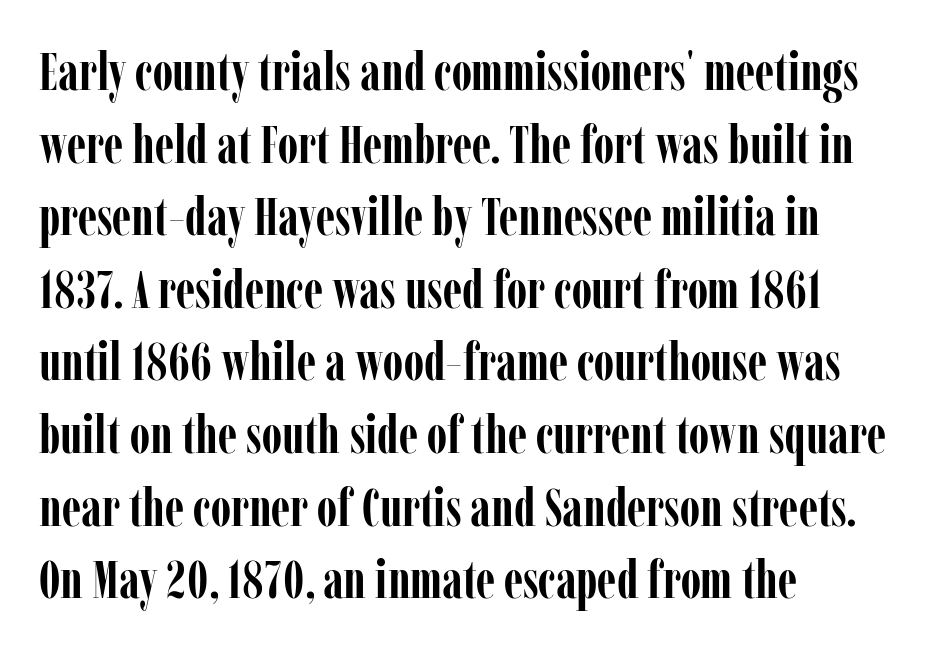
Rule under the text: the space is simply empty. On the weight axis this lands at bold, roughly 700. Ascenders rise straight up at ninety degrees. A typesetter would call this proportional, since set widths differ per character. Yep, those are serifs on the letters.
